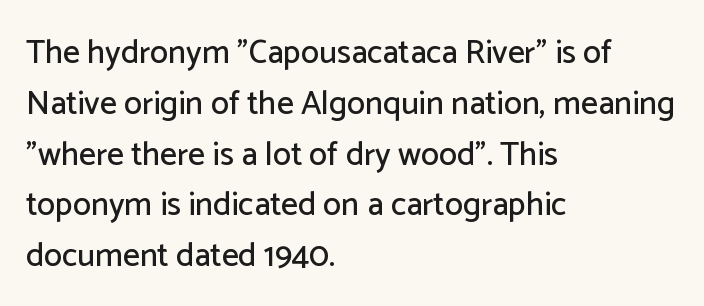
Q: Is the text italic (slanted)? A: No, it is upright.
Q: Is the typeface a serif or a sans-serif typeface? A: Sans-serif.
Q: Is the text underlined? A: No.
Q: How is the paragraph aligned? A: Left-aligned.
Q: Is the spacing between letters normal or unusually wide? A: Normal.
Q: Is the spacing between lines tight, normal or loose? A: Normal.
Q: Width (condensed, normal, or wide)? A: Normal.
Q: Stroke contrast? A: Low.
Q: x-height? A: Medium.
Q: Monospaced? A: No.
